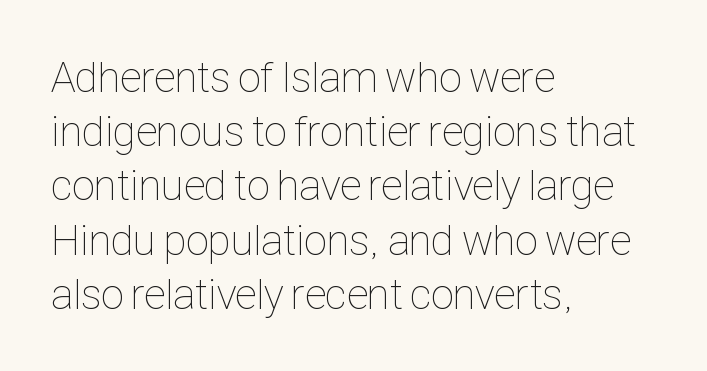
Rows of type keep a routine distance in the vertical direction. This sample is left-justified, so line endings fall wherever the words run out. Quick note: not italic, upright. These glyphs show unthickened strokes, regular width or finer.
